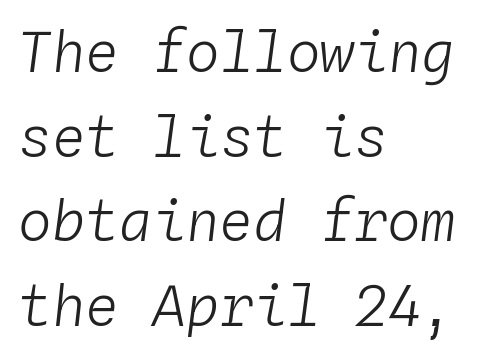
The image shows 56 px light type, italic (leaning right), monospaced; set left-aligned, normal line spacing (1.51x), normal letter spacing, not underlined; low stroke contrast and a medium x-height.
